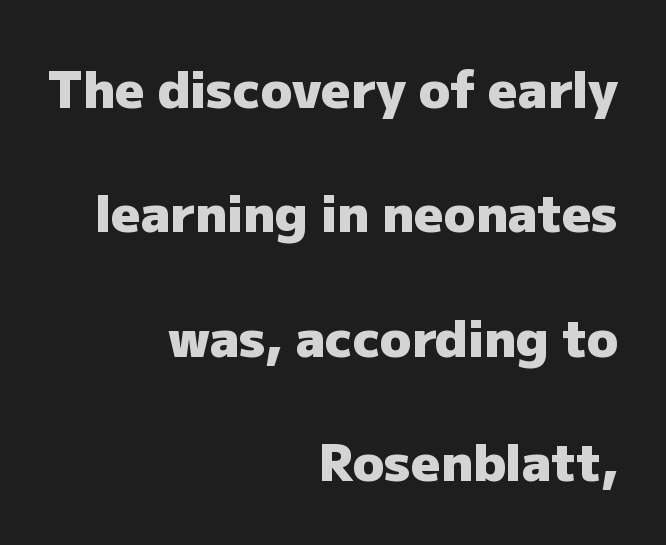
The image shows 51 px heavy sans-serif type, upright; set right-aligned, loose line spacing (2.44x), normal letter spacing, not underlined; low stroke contrast and a medium x-height.
